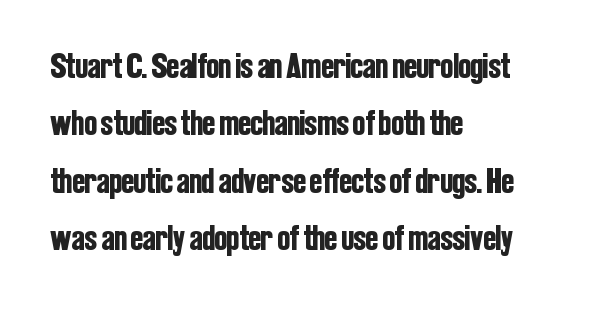
Q: Is the text italic (slanted)? A: No, it is upright.
Q: Is the typeface a serif or a sans-serif typeface? A: Sans-serif.
Q: Is the text underlined? A: No.
Q: How is the paragraph aligned? A: Left-aligned.
Q: Is the spacing between letters normal or unusually wide? A: Normal.
Q: Is the spacing between lines tight, normal or loose? A: Normal.
Q: Width (condensed, normal, or wide)? A: Condensed.
Q: Stroke contrast? A: Low.
Q: x-height? A: Medium.
Q: Monospaced? A: No.
